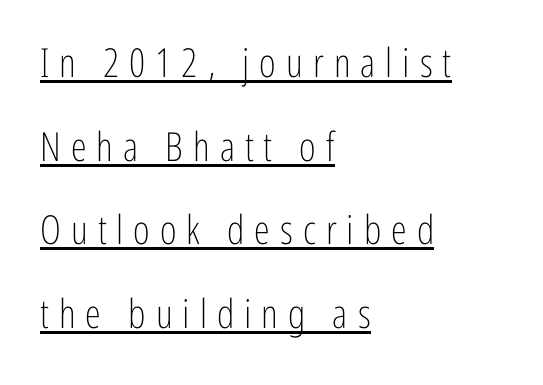
Q: Is the text bold? A: No.
Q: Is the text italic (slanted)? A: No, it is upright.
Q: Is the typeface a serif or a sans-serif typeface? A: Sans-serif.
Q: Is the text underlined? A: Yes.
Q: How is the paragraph aligned? A: Left-aligned.
Q: Is the spacing between letters normal or unusually wide? A: Unusually wide.
Q: Is the spacing between lines tight, normal or loose? A: Loose.
Q: Width (condensed, normal, or wide)? A: Condensed.
Q: Stroke contrast? A: Low.
Q: x-height? A: Medium.
Q: Monospaced? A: No.
